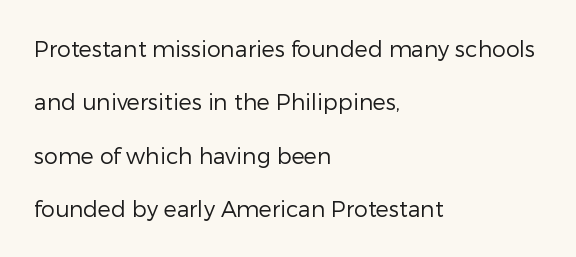
The image shows 22 px text type, upright; set left-aligned, loose line spacing (2.43x), normal letter spacing, not underlined.
